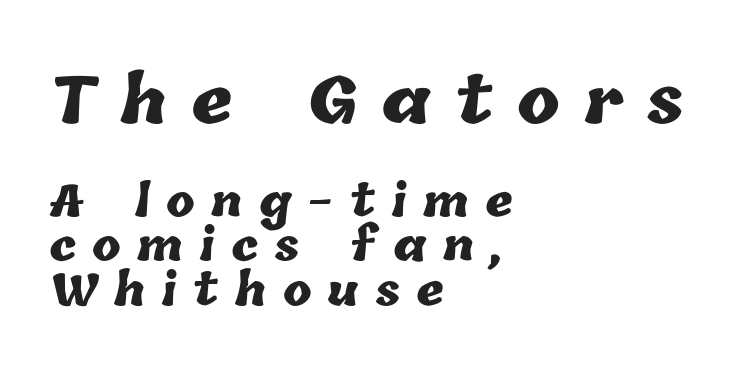
{"bold": "yes", "weight": "heavy", "width": "normal", "stroke_contrast": "low", "x_height": "medium", "monospaced": "no", "underline": "no", "align": "left", "line_spacing": "tight", "line_spacing_ratio": 1.04, "letter_spacing": "wide", "letter_spacing_em": 0.37, "larger_block": "first", "size_ratio": 1.49, "glyph_px": 64}
